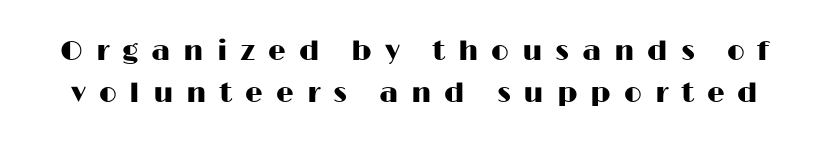
A typesetter would call this proportional, since set widths differ per character. If you measured baseline to baseline, you'd find a middling distance. Only glyphs here, with clear space below each row. The lettering holds an erect, upright posture throughout.
